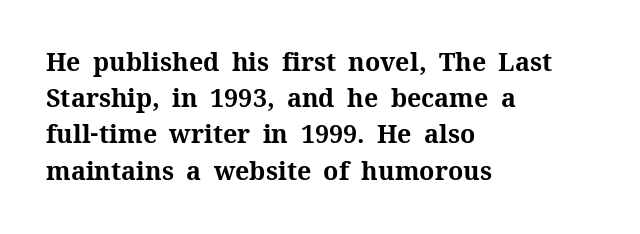
The image shows 25 px bold type, upright; set left-aligned, normal line spacing (1.45x), normal letter spacing, not underlined.
